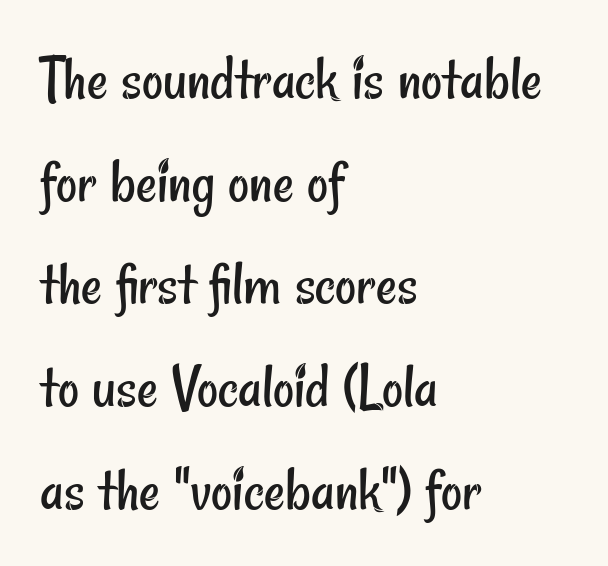
{"serif": "no", "bold": "no", "weight": "regular", "width": "condensed", "stroke_contrast": "low", "x_height": "small", "monospaced": "no", "underline": "no", "align": "left", "line_spacing": "normal", "line_spacing_ratio": 1.58, "letter_spacing": "normal", "letter_spacing_em": 0.0, "glyph_px": 65}
